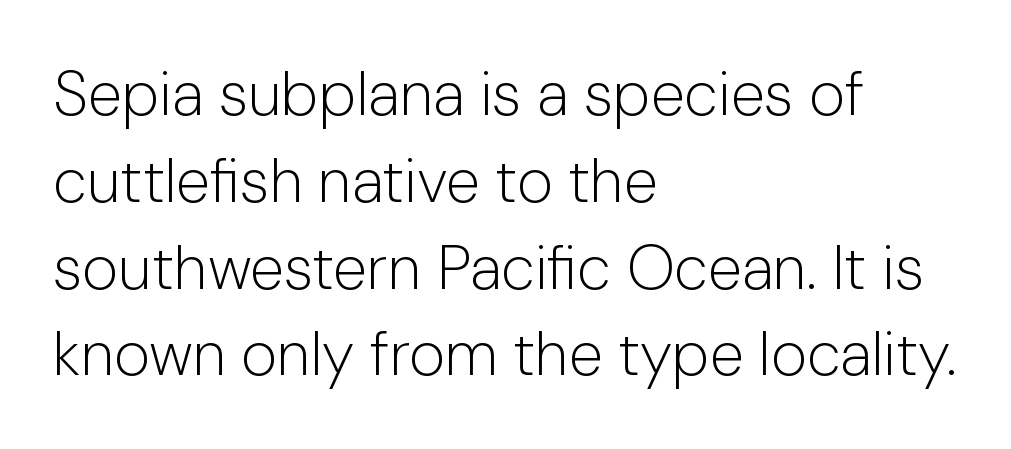
{"serif": "no", "italic": "no", "bold": "no", "weight": "light", "width": "normal", "stroke_contrast": "low", "x_height": "medium", "monospaced": "no", "underline": "no", "align": "left", "line_spacing": "normal", "line_spacing_ratio": 1.4, "letter_spacing": "normal", "letter_spacing_em": 0.0, "glyph_px": 62}
